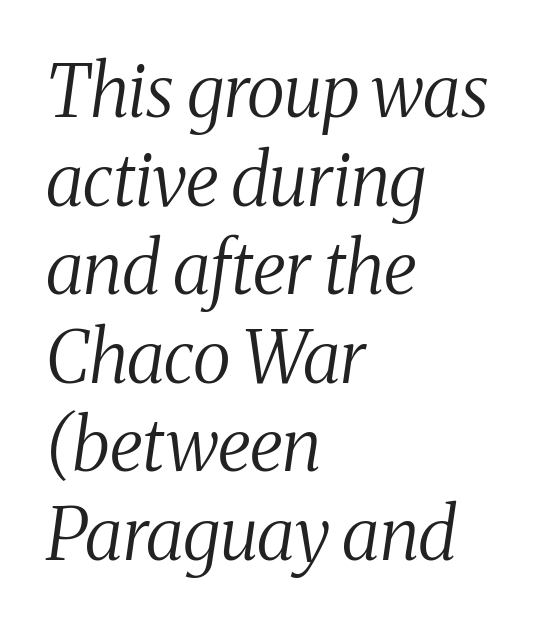
{"serif": "yes", "italic": "yes", "lean": "right", "slant_degrees": 8, "bold": "no", "weight": "regular", "width": "condensed", "stroke_contrast": "medium", "x_height": "medium", "monospaced": "no", "underline": "no", "align": "left", "line_spacing_ratio": 1.23, "letter_spacing": "normal", "letter_spacing_em": 0.0, "glyph_px": 72}
